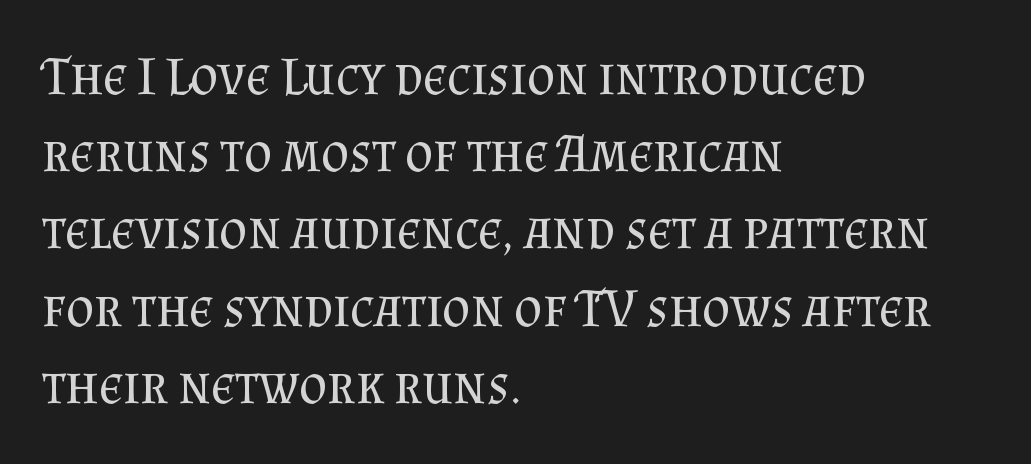
Q: Is the text bold? A: No.
Q: Is the text italic (slanted)? A: No, it is upright.
Q: Is the typeface a serif or a sans-serif typeface? A: Serif.
Q: Is the text underlined? A: No.
Q: How is the paragraph aligned? A: Left-aligned.
Q: Is the spacing between letters normal or unusually wide? A: Normal.
Q: Is the spacing between lines tight, normal or loose? A: Normal.
Q: Width (condensed, normal, or wide)? A: Normal.
Q: Stroke contrast? A: Medium.
Q: x-height? A: Small.
Q: Monospaced? A: No.
